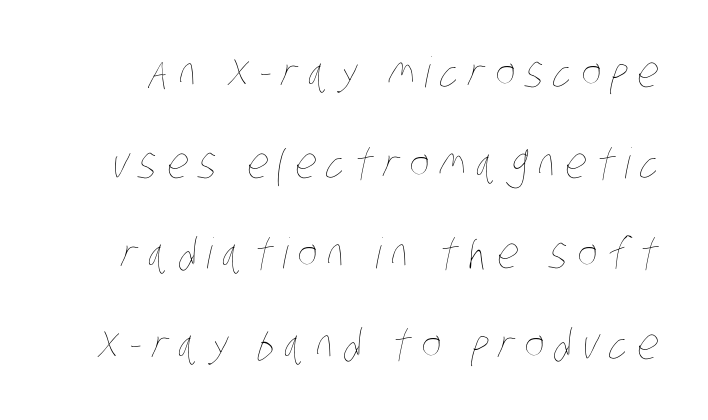
{"bold": "no", "weight": "thin", "width": "condensed", "stroke_contrast": "low", "x_height": "large", "monospaced": "no", "underline": "no", "line_spacing": "loose", "line_spacing_ratio": 2.16, "letter_spacing": "wide", "letter_spacing_em": 0.24, "glyph_px": 42}
